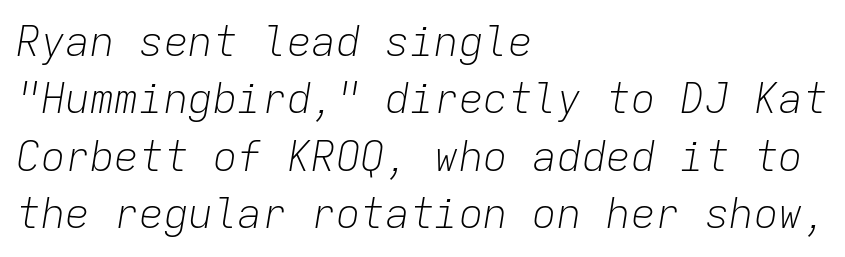
Q: Is the text bold? A: No.
Q: Is the text italic (slanted)? A: Yes, it leans right by about 9 degrees.
Q: Is the text underlined? A: No.
Q: How is the paragraph aligned? A: Left-aligned.
Q: Is the spacing between letters normal or unusually wide? A: Normal.
Q: Is the spacing between lines tight, normal or loose? A: Normal.
Q: Width (condensed, normal, or wide)? A: Normal.
Q: Stroke contrast? A: Low.
Q: x-height? A: Medium.
Q: Monospaced? A: Yes.
